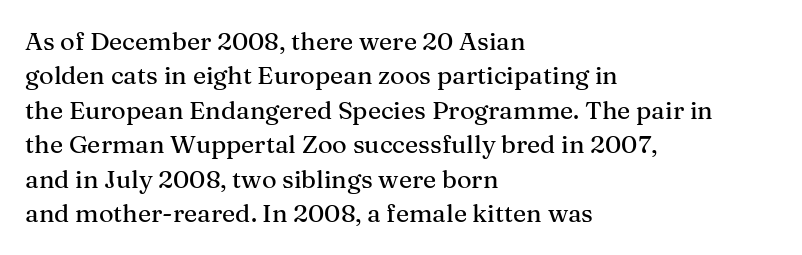
{"italic": "no", "underline": "no", "align": "left", "line_spacing": "normal", "line_spacing_ratio": 1.38, "letter_spacing": "normal", "letter_spacing_em": 0.0, "glyph_px": 25}
